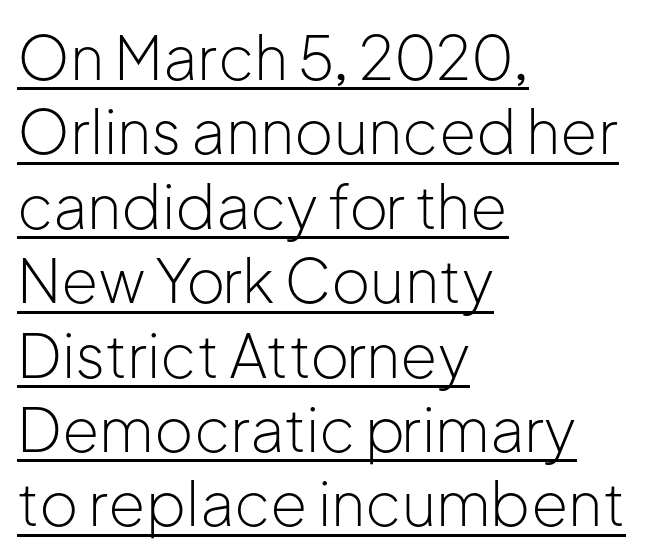
The image shows 60 px light sans-serif type, upright; set left-aligned, line spacing 1.24x, normal letter spacing, underlined; low stroke contrast and a medium x-height.
